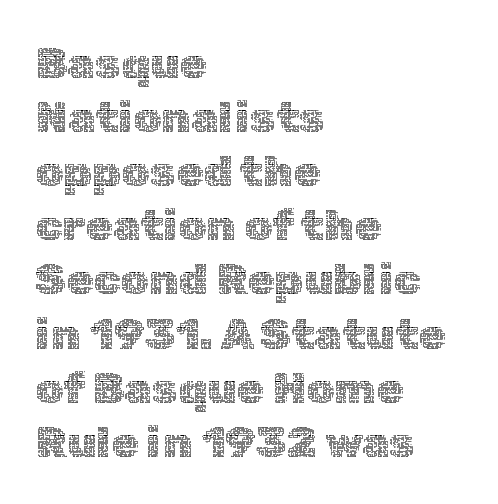
The image shows 44 px thin type, upright; set left-aligned, line spacing 1.23x, normal letter spacing, not underlined; a medium x-height.
